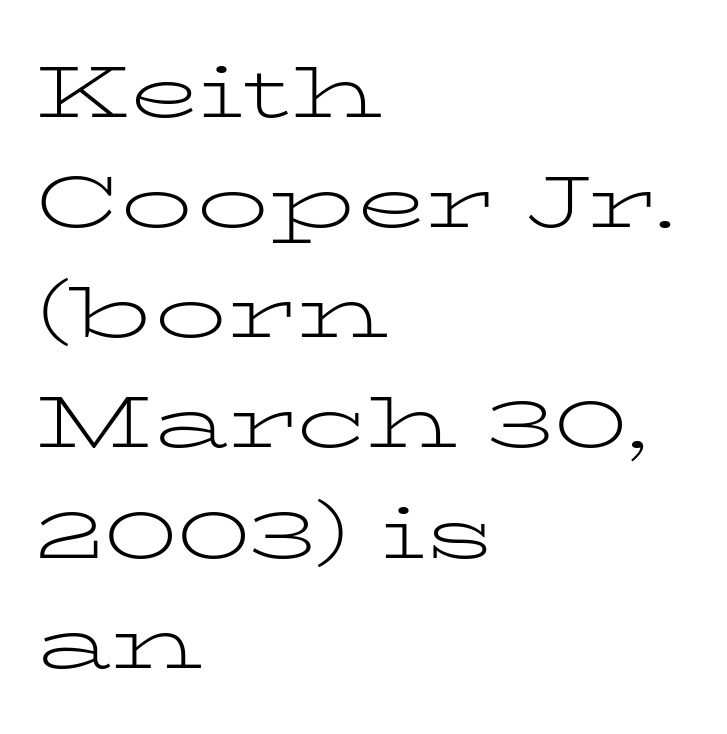
{"serif": "yes", "italic": "no", "bold": "no", "weight": "light", "width": "wide", "stroke_contrast": "low", "x_height": "medium", "monospaced": "no", "underline": "no", "align": "left", "line_spacing": "normal", "line_spacing_ratio": 1.53, "letter_spacing": "normal", "letter_spacing_em": 0.0, "glyph_px": 72}
